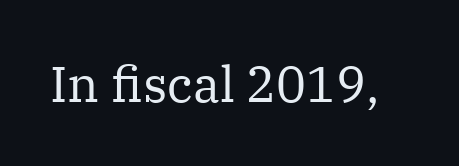
{"serif": "yes", "italic": "no", "bold": "no", "weight": "regular", "width": "normal", "stroke_contrast": "medium", "x_height": "medium", "monospaced": "no", "underline": "no", "letter_spacing": "normal", "letter_spacing_em": 0.0, "glyph_px": 50}
